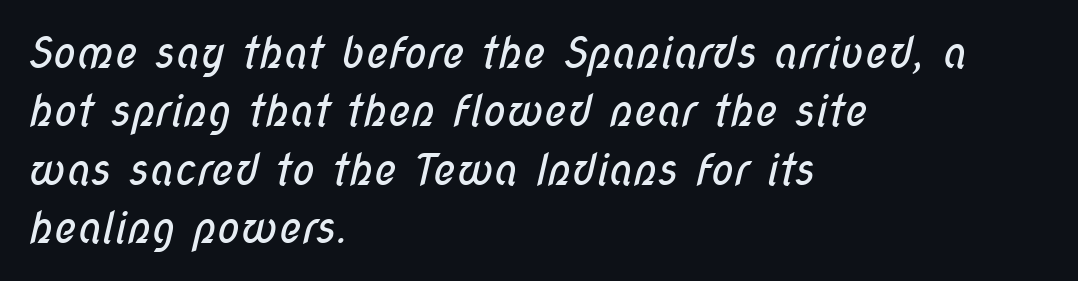
Check under the words: just untouched page. The face used here is proportionally spaced, like ordinary book or web type. What's the leading like? Ordinary, nothing unusual. Between one letter and the next there's only the usual sliver of space. The font family rendered here belongs to the sans-serif group. Nothing heavy about these letters — not bold at all.
